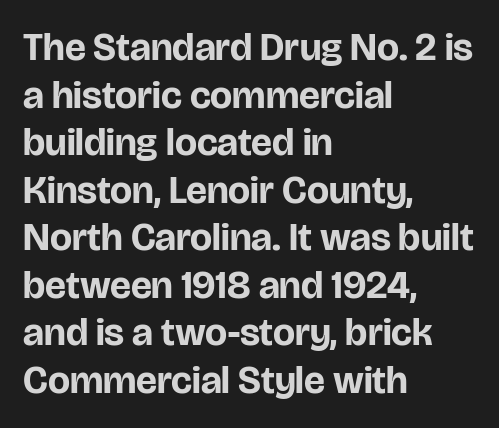
Words appear dense and cohesive because spacing is normal. Leftover space on each line is placed entirely after the last word. The area under the type is left untouched. Set as a true bold cut, around the 700 mark. Regarding serifs, this sample does without them.
